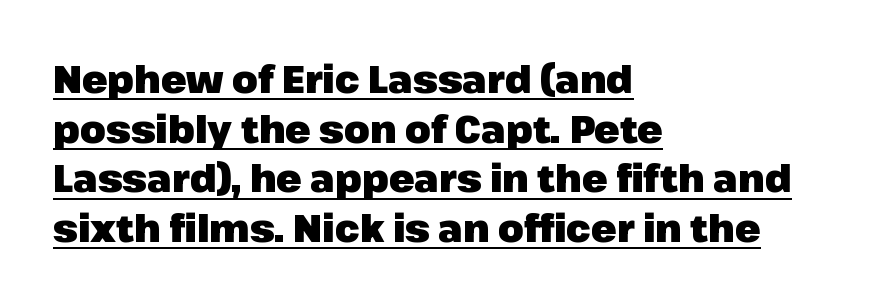
{"serif": "no", "italic": "no", "bold": "yes", "weight": "heavy", "width": "normal", "stroke_contrast": "low", "x_height": "medium", "monospaced": "no", "underline": "yes", "align": "left", "line_spacing": "normal", "line_spacing_ratio": 1.34, "letter_spacing": "normal", "letter_spacing_em": 0.0, "glyph_px": 37}
